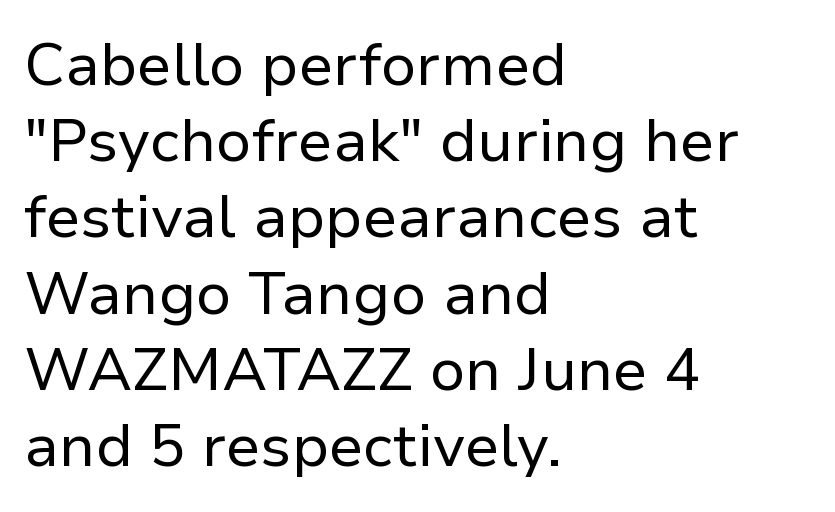
{"serif": "no", "italic": "no", "bold": "no", "weight": "regular", "width": "normal", "stroke_contrast": "low", "x_height": "medium", "monospaced": "no", "underline": "no", "align": "left", "line_spacing": "normal", "line_spacing_ratio": 1.27, "letter_spacing": "normal", "letter_spacing_em": 0.0, "glyph_px": 60}
